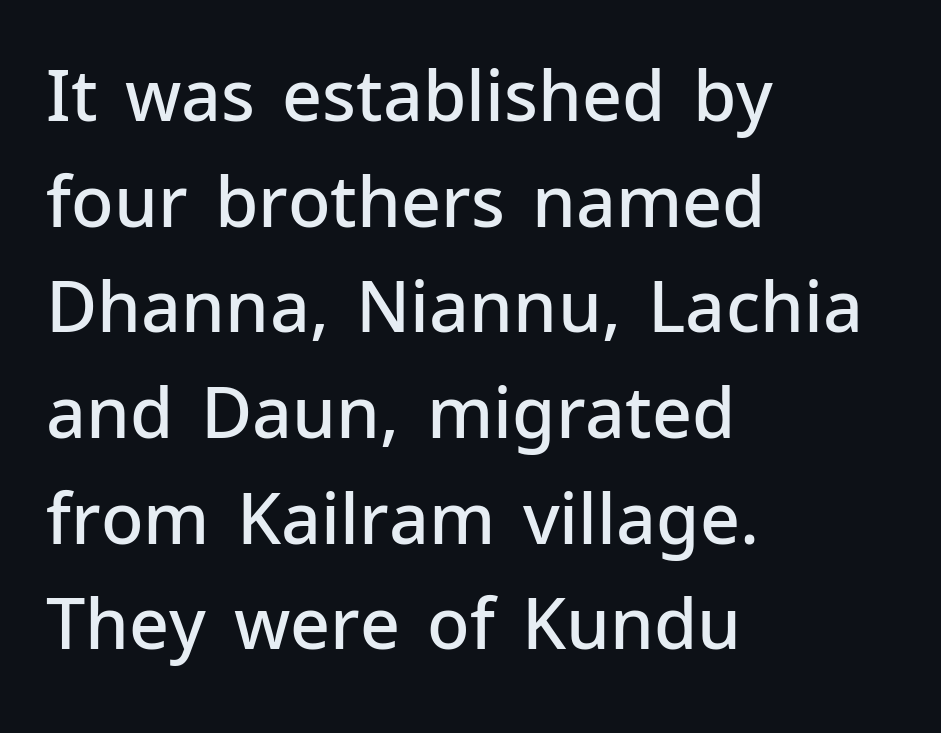
If you measured baseline to baseline, you'd find a middling distance. Do the characters align in a grid? No, the font is proportional. These words are printed semibold, heavier than regular yet not bold. Is the block centered? No — it sits flush against the left margin. Serifs: no, the terminals of the letterforms are clean.
